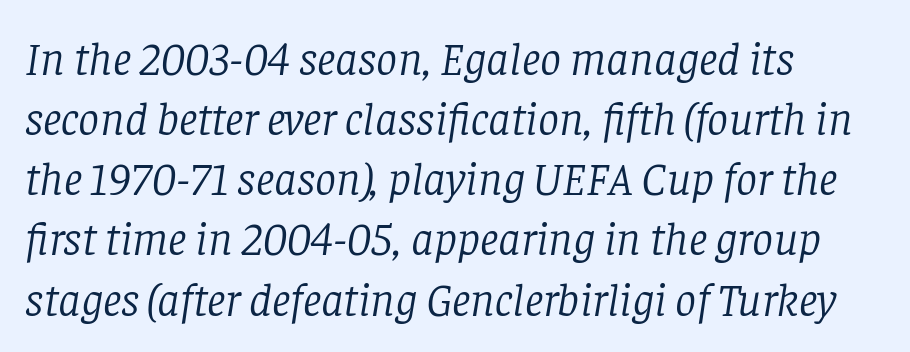
The image shows 47 px light serif type, italic (leaning right); set left-aligned, normal line spacing (1.28x), normal letter spacing, not underlined; low stroke contrast and a large x-height.
